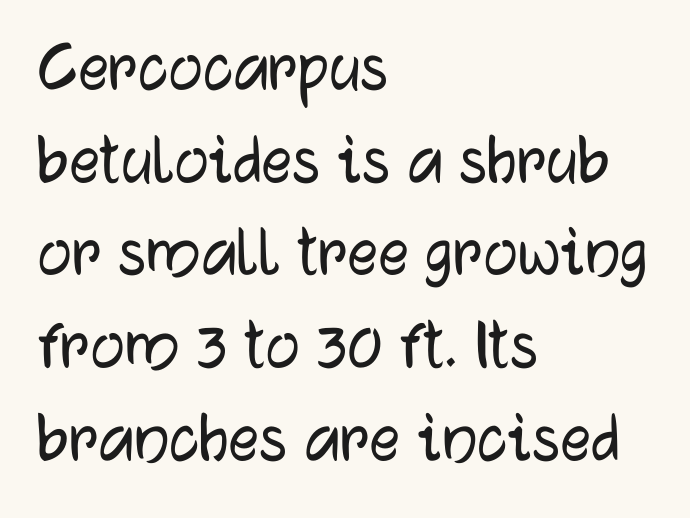
The image shows 76 px sans-serif type, upright; set left-aligned, line spacing 1.22x, normal letter spacing, not underlined; low stroke contrast and a medium x-height.
